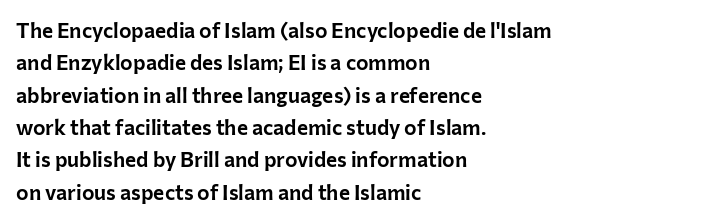
The image shows 21 px text type, upright; set left-aligned, normal line spacing (1.54x), normal letter spacing, not underlined.
